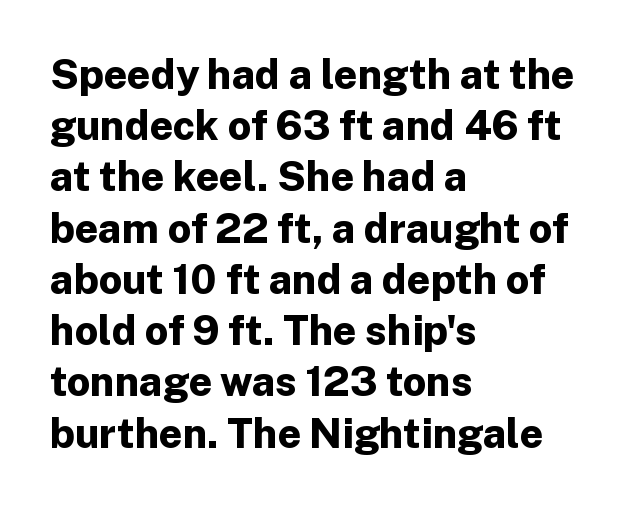
Each letter's strokes conclude bluntly, with no projecting serifs. Do the letters lean? They stand straight. Weight check: bold — yes, fully. Line starts are locked; line ends wander. The type is set solid horizontally, with unmodified tracking.
